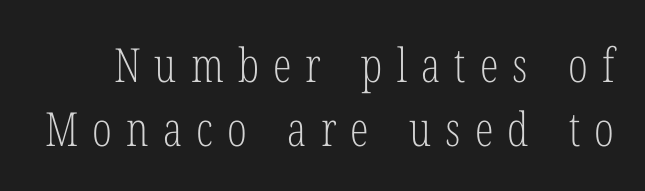
Q: Is the text bold? A: No.
Q: Is the text italic (slanted)? A: No, it is upright.
Q: Is the typeface a serif or a sans-serif typeface? A: Serif.
Q: Is the text underlined? A: No.
Q: Is the spacing between letters normal or unusually wide? A: Unusually wide.
Q: Is the spacing between lines tight, normal or loose? A: Normal.
Q: Width (condensed, normal, or wide)? A: Condensed.
Q: Stroke contrast? A: Low.
Q: x-height? A: Medium.
Q: Monospaced? A: No.
